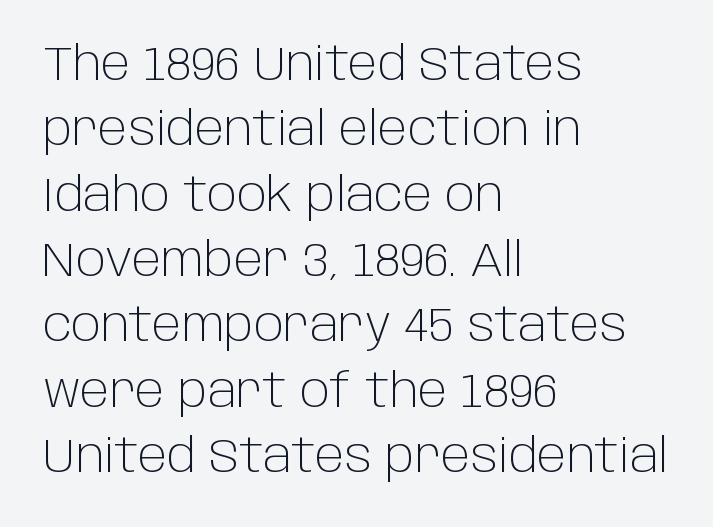
Horizontal bands of white between lines are of average thickness. Type without underlining. In terms of posture, this sample is upright. Weight class: somewhere from thin through regular.
